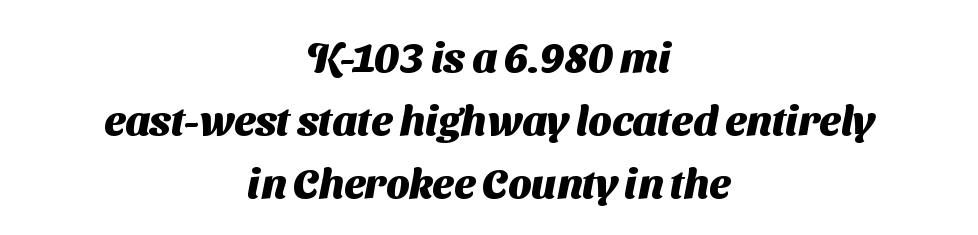
{"serif": "no", "bold": "yes", "weight": "heavy", "width": "normal", "stroke_contrast": "medium", "x_height": "medium", "monospaced": "no", "underline": "no", "align": "center", "line_spacing": "normal", "line_spacing_ratio": 1.5, "letter_spacing": "normal", "letter_spacing_em": 0.0, "glyph_px": 42}
